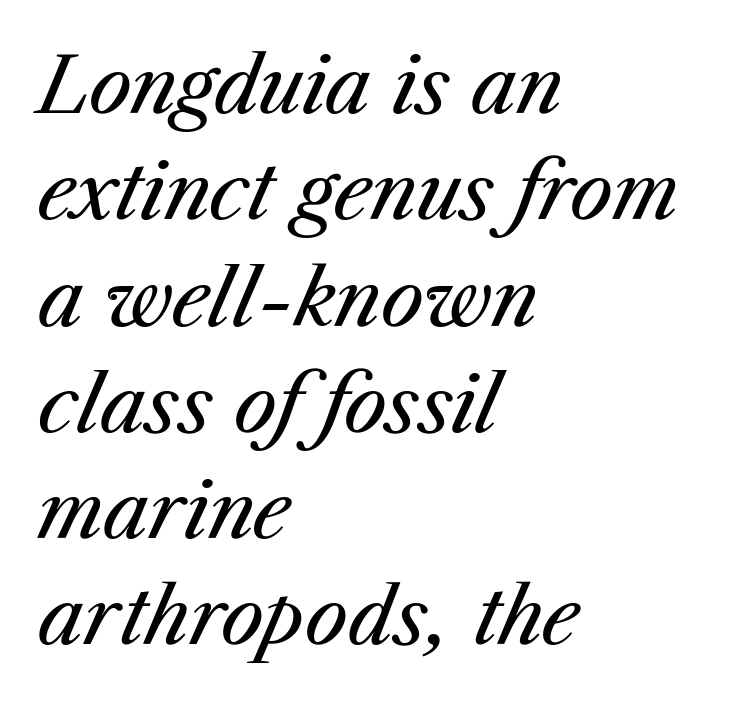
Q: Is the text bold? A: No.
Q: Is the text italic (slanted)? A: Yes, it leans right by about 23 degrees.
Q: Is the text underlined? A: No.
Q: How is the paragraph aligned? A: Left-aligned.
Q: Is the spacing between letters normal or unusually wide? A: Normal.
Q: Is the spacing between lines tight, normal or loose? A: Normal.
Q: Width (condensed, normal, or wide)? A: Normal.
Q: Stroke contrast? A: Medium.
Q: x-height? A: Medium.
Q: Monospaced? A: No.
